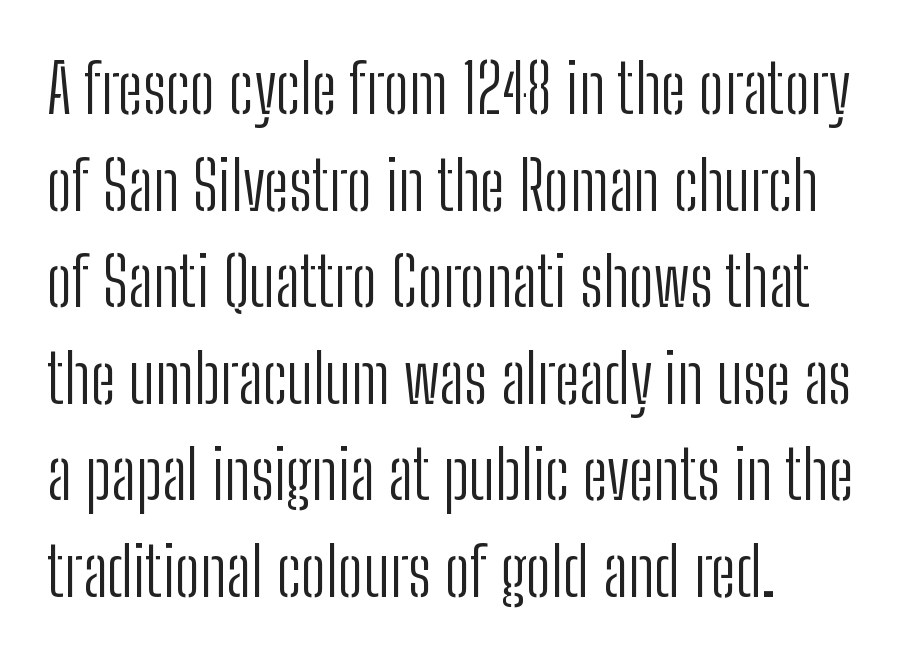
Q: Is the text bold? A: No.
Q: Is the text italic (slanted)? A: No, it is upright.
Q: Is the typeface a serif or a sans-serif typeface? A: Sans-serif.
Q: Is the text underlined? A: No.
Q: How is the paragraph aligned? A: Left-aligned.
Q: Is the spacing between letters normal or unusually wide? A: Normal.
Q: Is the spacing between lines tight, normal or loose? A: Normal.
Q: Width (condensed, normal, or wide)? A: Condensed.
Q: Stroke contrast? A: Low.
Q: x-height? A: Medium.
Q: Monospaced? A: No.
